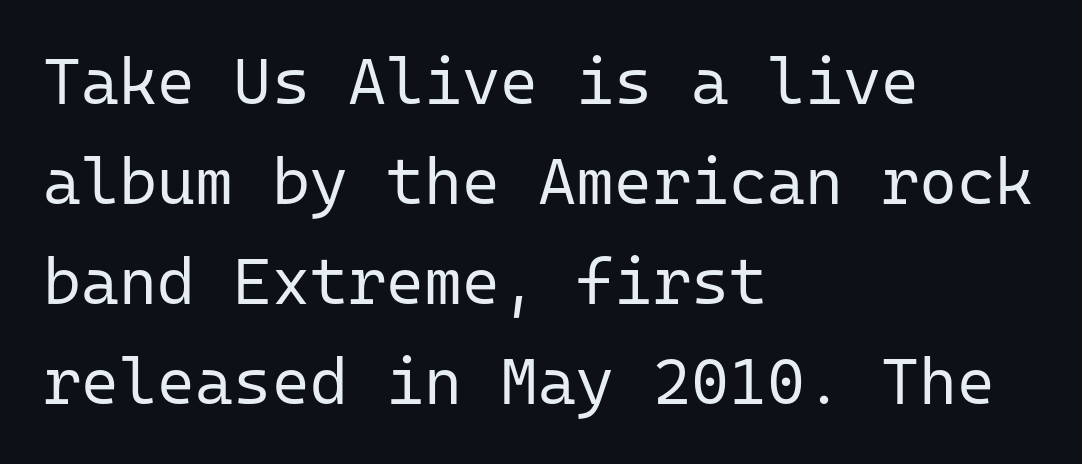
The image shows 65 px regular-weight sans-serif type, upright, monospaced; set left-aligned, normal line spacing (1.54x), normal letter spacing, not underlined; low stroke contrast and a medium x-height.
